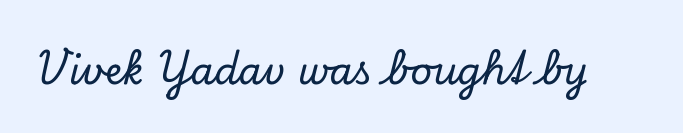
The image shows 38 px serif type; set normal letter spacing, not underlined; low stroke contrast and a small x-height.
